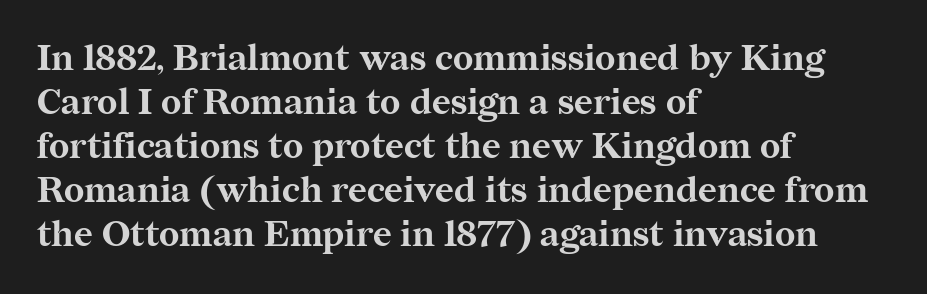
The image shows 36 px bold serif type, upright; set left-aligned, line spacing 1.22x, normal letter spacing, not underlined; medium stroke contrast and a medium x-height.
